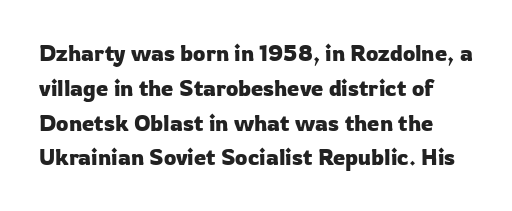
{"italic": "no", "underline": "no", "line_spacing": "normal", "line_spacing_ratio": 1.58, "letter_spacing": "normal", "letter_spacing_em": 0.0, "glyph_px": 22}
